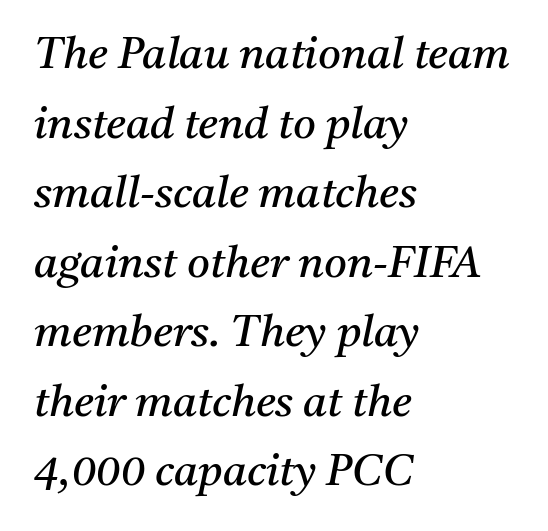
Regular leading. Each letter keeps its own natural width here, so spacing adapts to shape. A typesetter would call this zero additional tracking. Clear beneath every line of the passage.
